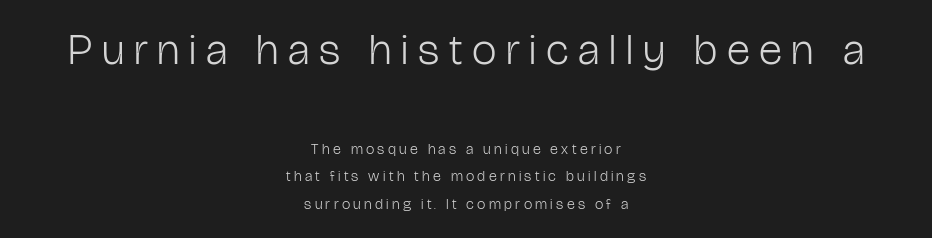
Heaviness? Minimal to ordinary, like unemphasized prose. Do the characters align in a grid? No, the font is proportional. Reading down the block, each line starts at a different indent, mirrored at its end. The zone under the glyphs is completely vacant. Size hierarchy here favors the leading block over the trailing one.
